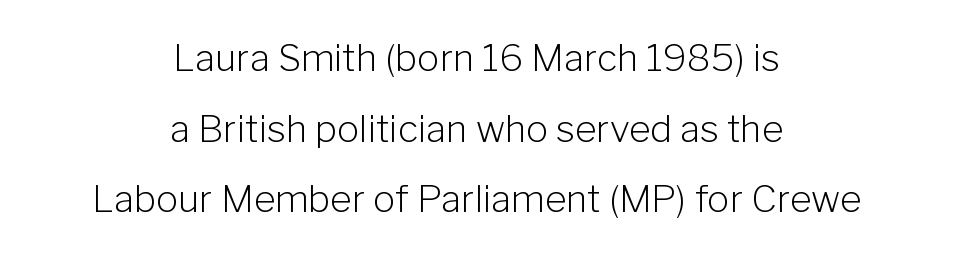
The image shows 37 px light sans-serif type, upright; set centered, loose line spacing (1.91x), normal letter spacing, not underlined; low stroke contrast and a medium x-height.
